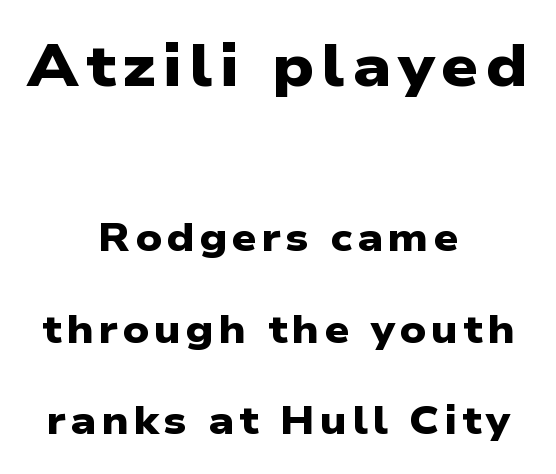
{"serif": "no", "bold": "yes", "weight": "heavy", "width": "wide", "stroke_contrast": "low", "x_height": "medium", "monospaced": "no", "underline": "no", "align": "center", "line_spacing": "loose", "line_spacing_ratio": 2.34, "larger_block": "first", "size_ratio": 1.51, "glyph_px": 59}
